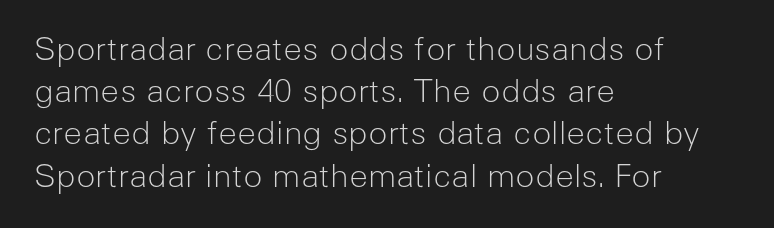
The paragraph shown leans on its left margin. Characters remain perfectly vertical along every line. The passage shown has conventional tracking throughout. Nothing heavy about these letters — not bold at all. These lines are composed in type without serifs. Only glyphs here, with clear space below each row.
